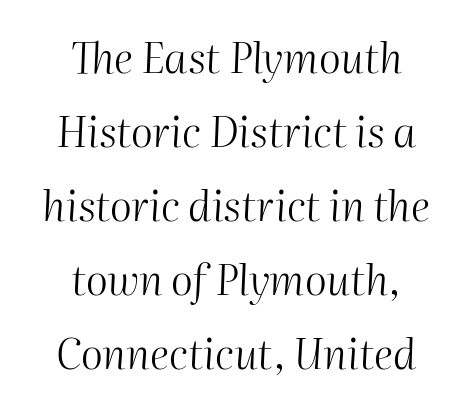
The image shows 42 px light type, italic (leaning right); set centered, line spacing 1.76x, normal letter spacing, not underlined; medium stroke contrast and a medium x-height.
